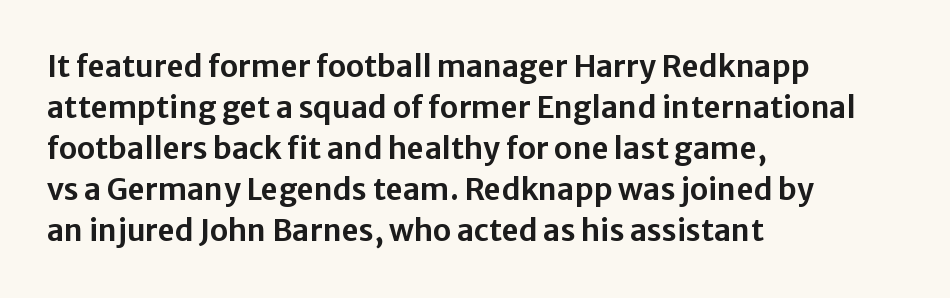
{"serif": "no", "italic": "no", "width": "normal", "stroke_contrast": "low", "x_height": "medium", "monospaced": "no", "underline": "no", "align": "left", "line_spacing": "normal", "line_spacing_ratio": 1.37, "letter_spacing": "normal", "letter_spacing_em": 0.0, "glyph_px": 30}
